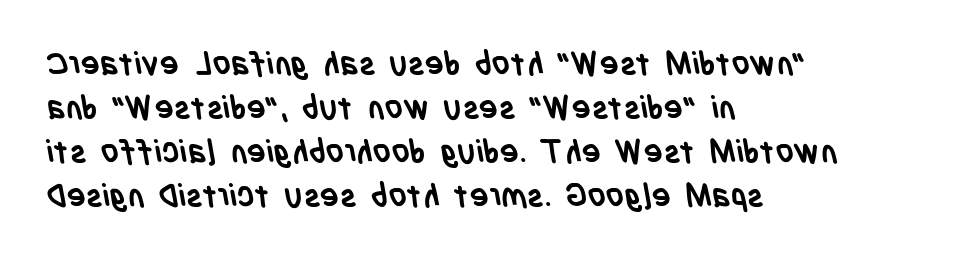
Q: Is the text bold? A: Yes.
Q: Is the typeface a serif or a sans-serif typeface? A: Sans-serif.
Q: Is the text underlined? A: No.
Q: How is the paragraph aligned? A: Left-aligned.
Q: Is the spacing between letters normal or unusually wide? A: Normal.
Q: Is the spacing between lines tight, normal or loose? A: Normal.
Q: Width (condensed, normal, or wide)? A: Condensed.
Q: Stroke contrast? A: Low.
Q: x-height? A: Large.
Q: Monospaced? A: No.
